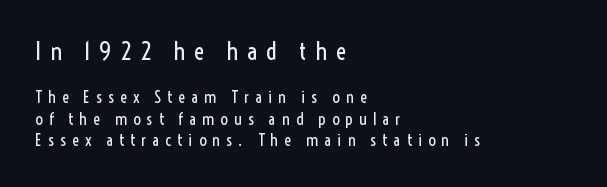
The image shows 25 px text type, upright; set left-aligned, normal line spacing (1.26x), unusually wide letter spacing (+0.34 em), not underlined; the first (top) block is 1.47x larger.
